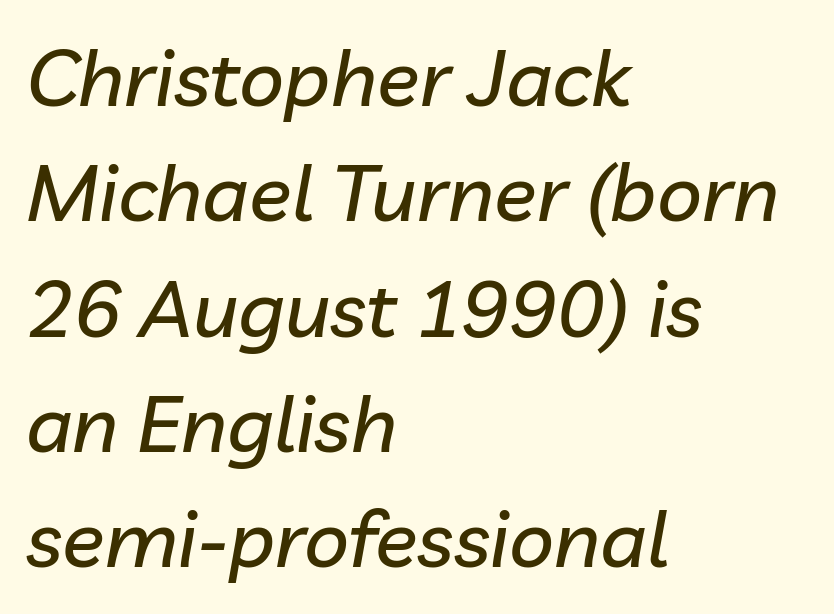
{"italic": "yes", "lean": "right", "slant_degrees": 10, "width": "normal", "stroke_contrast": "low", "x_height": "medium", "monospaced": "no", "underline": "no", "align": "left", "line_spacing": "normal", "line_spacing_ratio": 1.46, "letter_spacing": "normal", "letter_spacing_em": 0.0, "glyph_px": 79}
